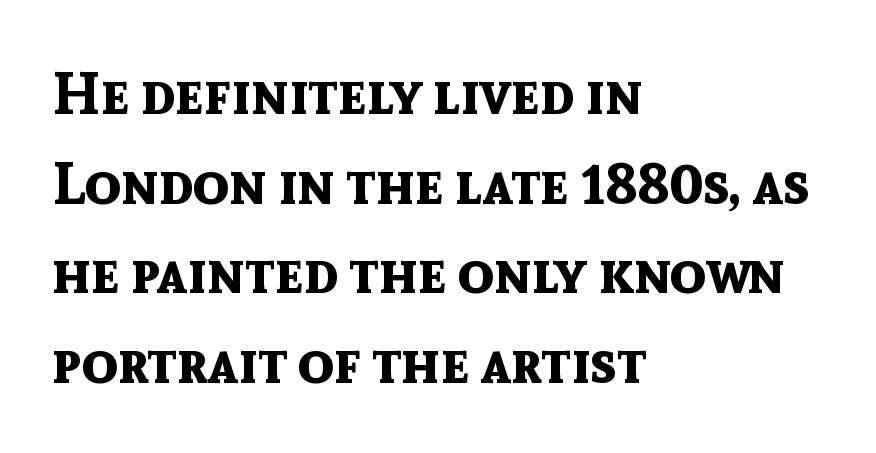
The image shows 59 px bold sans-serif type, upright; set left-aligned, normal line spacing (1.52x), normal letter spacing, not underlined; a medium x-height.
